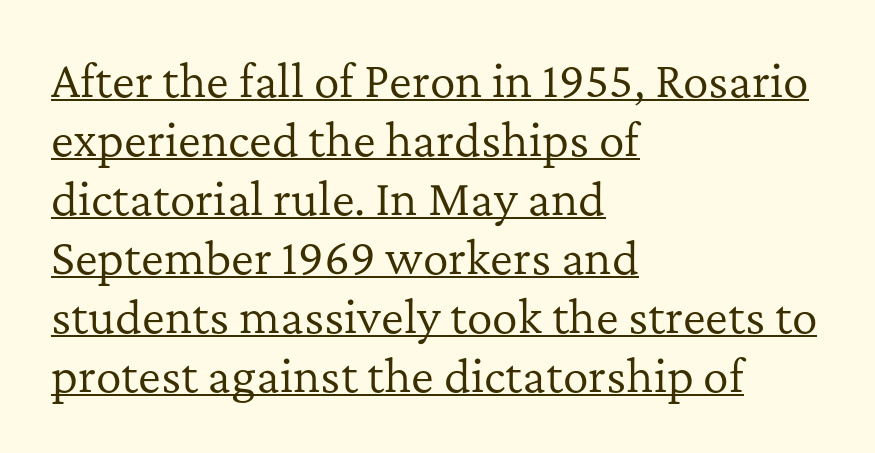
{"serif": "yes", "italic": "no", "bold": "no", "weight": "regular", "width": "normal", "stroke_contrast": "low", "x_height": "medium", "monospaced": "no", "underline": "yes", "align": "left", "line_spacing": "normal", "line_spacing_ratio": 1.37, "letter_spacing": "normal", "letter_spacing_em": 0.0, "glyph_px": 43}
